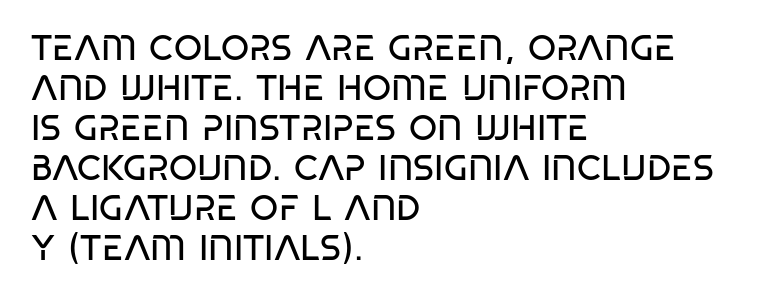
{"serif": "no", "bold": "no", "weight": "regular", "width": "condensed", "stroke_contrast": "low", "x_height": "large", "monospaced": "no", "underline": "no", "align": "left", "line_spacing": "tight", "line_spacing_ratio": 1.11, "letter_spacing": "normal", "letter_spacing_em": 0.0, "glyph_px": 36}
